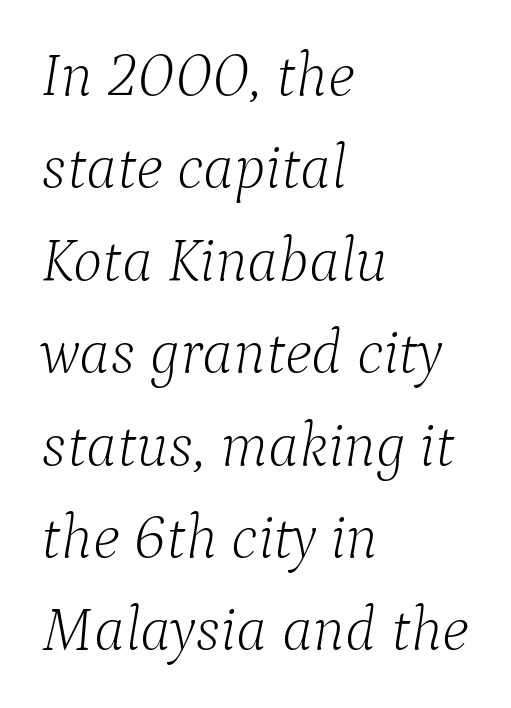
Q: Is the text bold? A: No.
Q: Is the text italic (slanted)? A: Yes, it leans right by about 9 degrees.
Q: Is the typeface a serif or a sans-serif typeface? A: Serif.
Q: Is the text underlined? A: No.
Q: How is the paragraph aligned? A: Left-aligned.
Q: Is the spacing between letters normal or unusually wide? A: Normal.
Q: Is the spacing between lines tight, normal or loose? A: Normal.
Q: Width (condensed, normal, or wide)? A: Normal.
Q: Stroke contrast? A: Low.
Q: x-height? A: Medium.
Q: Monospaced? A: No.
